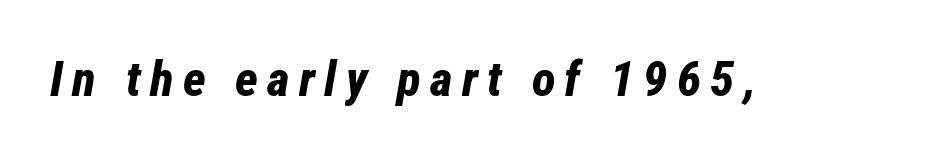
The image shows 49 px bold, condensed type, italic (leaning right); set not underlined; low stroke contrast and a medium x-height.
